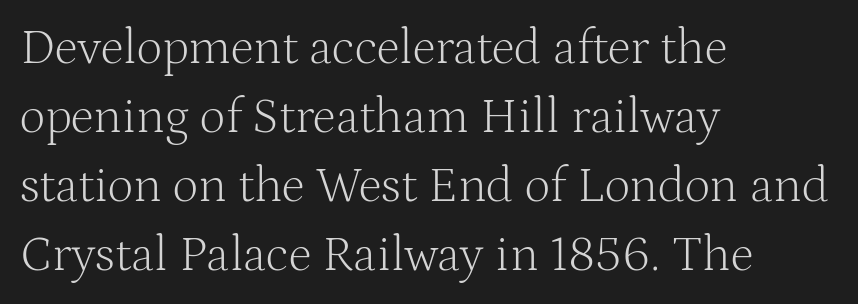
The image shows 50 px light serif type, upright; set left-aligned, normal line spacing (1.38x), normal letter spacing, not underlined; medium stroke contrast and a medium x-height.
